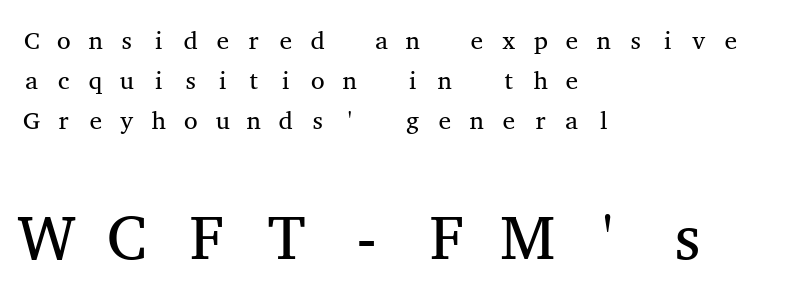
{"serif": "yes", "italic": "no", "bold": "no", "weight": "regular", "width": "wide", "stroke_contrast": "medium", "x_height": "medium", "monospaced": "yes", "underline": "no", "align": "left", "line_spacing": "normal", "line_spacing_ratio": 1.6, "letter_spacing": "wide", "letter_spacing_em": 0.49, "larger_block": "second", "size_ratio": 2.52, "glyph_px": 63}
